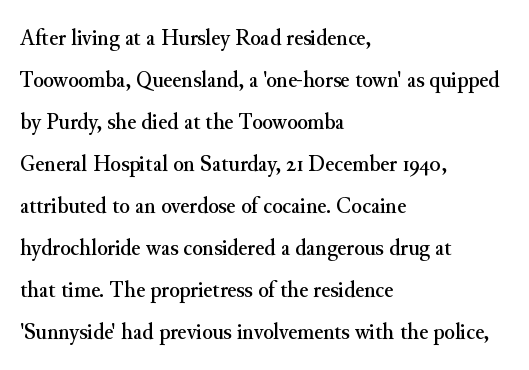
The image shows 24 px text type, upright; set left-aligned, line spacing 1.75x, normal letter spacing, not underlined.
